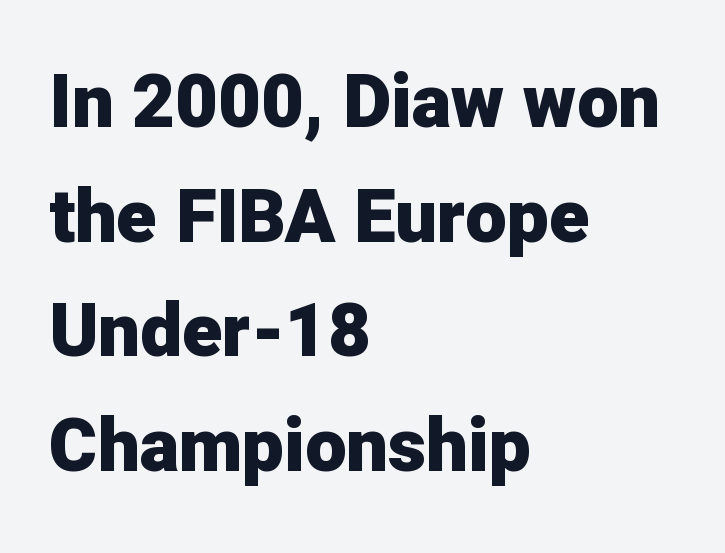
Glance below the letters and you will spot only blank space. One-word summary of the alignment: left. The glyphs in this specimen are sans serif. A normal amount of white space separates one row of letters from the next. A full-strength bold gives these letters their thick strokes. These lines are rendered in a variable-pitch font.
